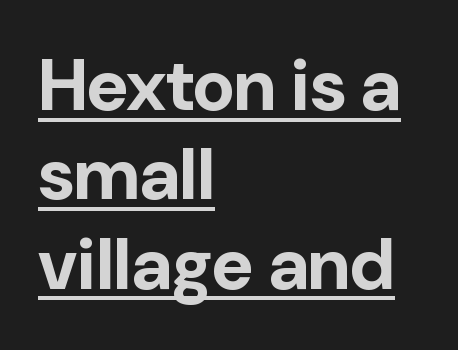
{"serif": "no", "italic": "no", "bold": "yes", "weight": "bold", "width": "normal", "stroke_contrast": "low", "x_height": "medium", "monospaced": "no", "underline": "yes", "align": "left", "line_spacing_ratio": 1.24, "letter_spacing": "normal", "letter_spacing_em": 0.0, "glyph_px": 72}
